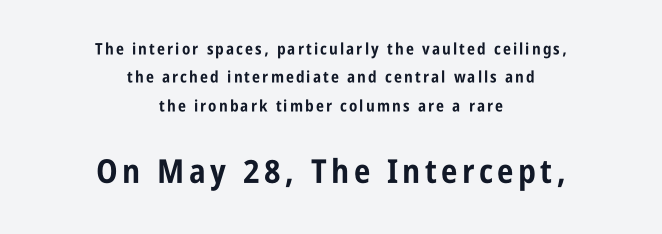
The words here are not underlined. You could not count columns in this text — the font is proportionally spaced. Every character sits straight up, as roman type does. The following chunk of copy outweighs the initial chunk in type size.
